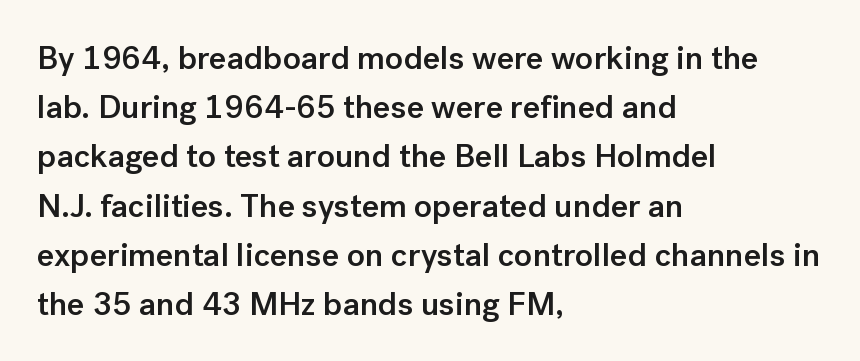
Q: Is the text bold? A: Semi-bold.
Q: Is the text italic (slanted)? A: No, it is upright.
Q: Is the typeface a serif or a sans-serif typeface? A: Sans-serif.
Q: Is the text underlined? A: No.
Q: How is the paragraph aligned? A: Left-aligned.
Q: Is the spacing between letters normal or unusually wide? A: Normal.
Q: Is the spacing between lines tight, normal or loose? A: Normal.
Q: Width (condensed, normal, or wide)? A: Normal.
Q: Stroke contrast? A: Low.
Q: x-height? A: Medium.
Q: Monospaced? A: No.
